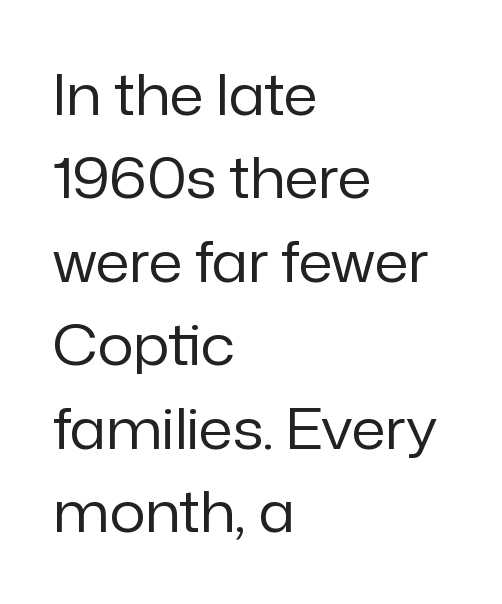
{"serif": "no", "italic": "no", "bold": "no", "weight": "regular", "width": "normal", "stroke_contrast": "low", "x_height": "medium", "monospaced": "no", "underline": "no", "align": "left", "line_spacing": "normal", "line_spacing_ratio": 1.49, "letter_spacing": "normal", "letter_spacing_em": 0.0, "glyph_px": 56}
